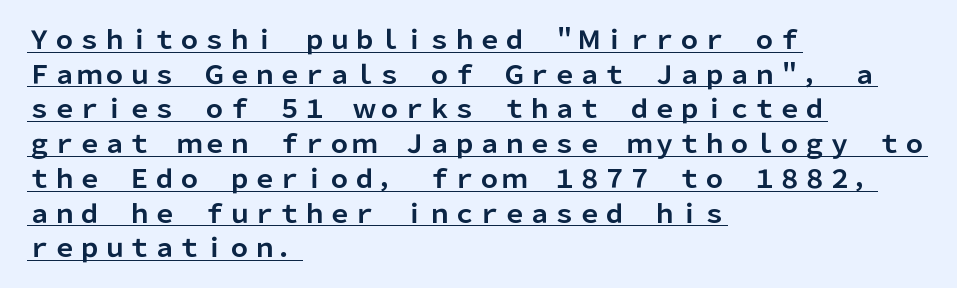
The image shows 25 px bold type, upright; set left-aligned, normal line spacing (1.39x), normal letter spacing, underlined.
